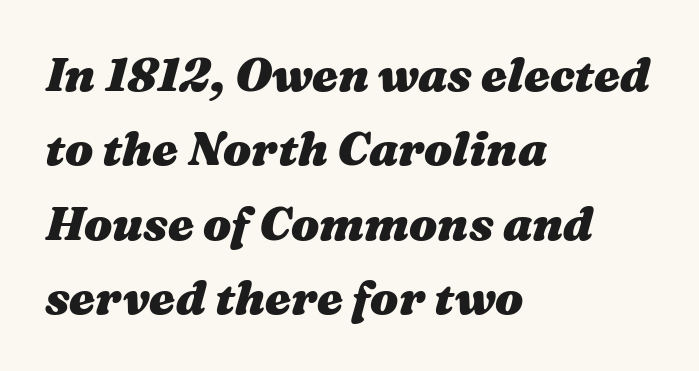
{"italic": "yes", "lean": "right", "slant_degrees": 16, "bold": "yes", "weight": "heavy", "width": "wide", "stroke_contrast": "medium", "x_height": "medium", "monospaced": "no", "underline": "no", "align": "left", "line_spacing": "normal", "line_spacing_ratio": 1.58, "letter_spacing": "normal", "letter_spacing_em": 0.0, "glyph_px": 47}
